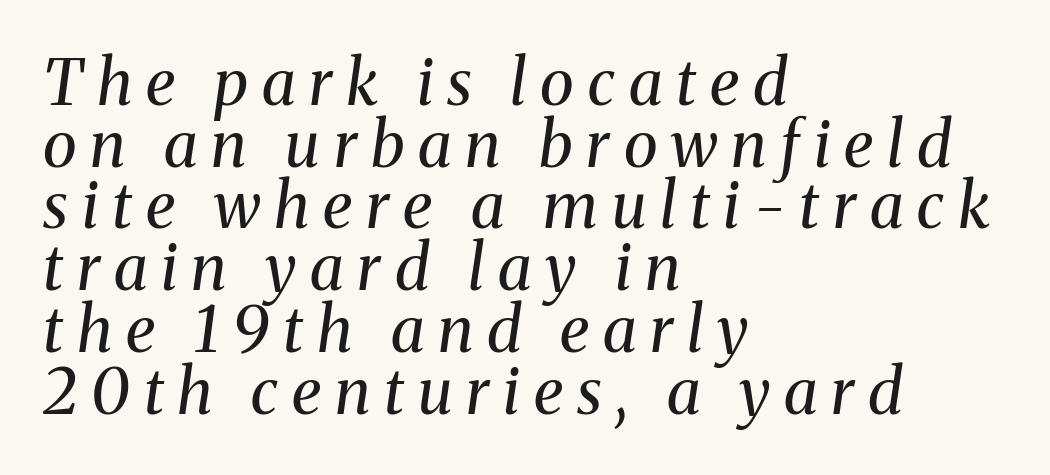
The image shows 63 px regular-weight serif type, italic (leaning right); set left-aligned, tight line spacing (0.98x), unusually wide letter spacing (+0.22 em), not underlined; medium stroke contrast and a medium x-height.
